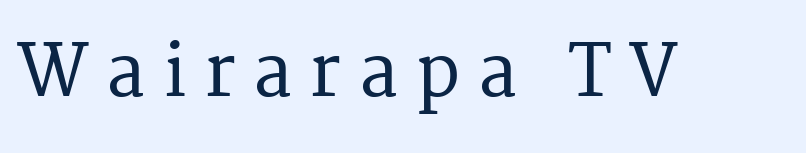
Short note: letters widely spaced. The space beneath each line is pristine and unruled. Proportional: the letters do not fall into vertical columns. Italic: no, the glyphs are upright roman. Unlike a clean sans, this face finishes its strokes with serifs.
